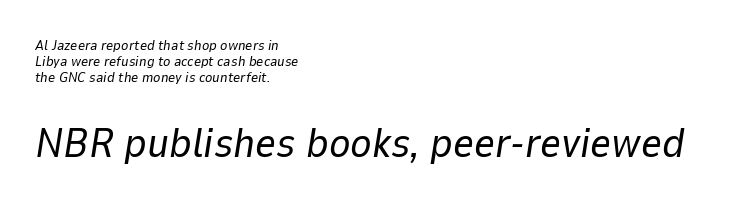
The image shows 41 px regular-weight type, italic (leaning right); set left-aligned, tight line spacing (1.13x), normal letter spacing, not underlined; the second (bottom) block is 2.93x larger; low stroke contrast and a medium x-height.
